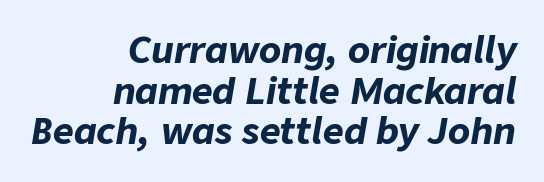
The image shows 36 px bold type, italic (leaning right); set right-aligned, tight line spacing (1.13x), normal letter spacing, not underlined; low stroke contrast and a medium x-height.
